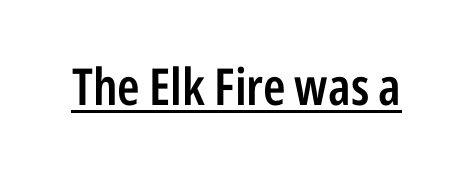
Q: Is the text bold? A: Semi-bold.
Q: Is the text italic (slanted)? A: No, it is upright.
Q: Is the typeface a serif or a sans-serif typeface? A: Sans-serif.
Q: Is the text underlined? A: Yes.
Q: Is the spacing between letters normal or unusually wide? A: Normal.
Q: Width (condensed, normal, or wide)? A: Condensed.
Q: Stroke contrast? A: Low.
Q: x-height? A: Medium.
Q: Monospaced? A: No.
